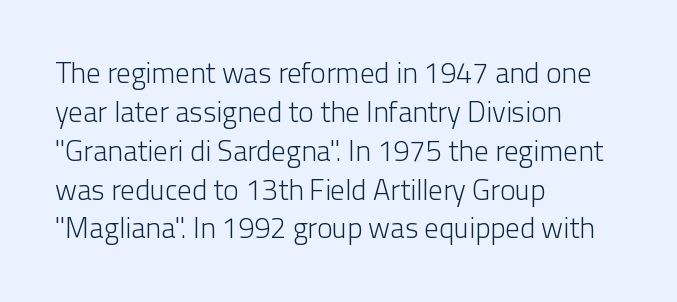
{"serif": "no", "italic": "no", "bold": "no", "weight": "light", "width": "normal", "stroke_contrast": "low", "x_height": "medium", "monospaced": "no", "underline": "no", "align": "left", "line_spacing": "normal", "line_spacing_ratio": 1.34, "letter_spacing": "normal", "letter_spacing_em": 0.0, "glyph_px": 29}
